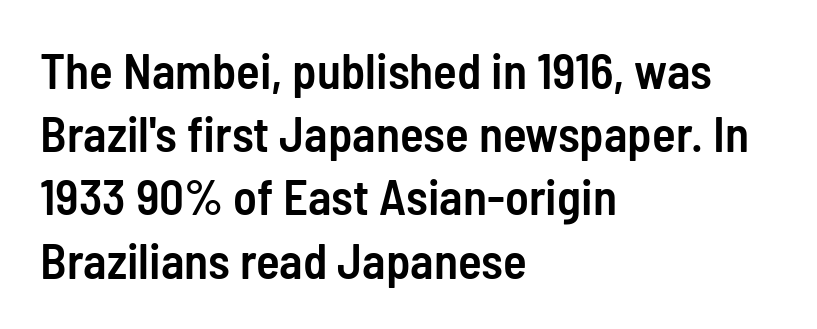
Q: Is the text bold? A: Semi-bold.
Q: Is the text italic (slanted)? A: No, it is upright.
Q: Is the typeface a serif or a sans-serif typeface? A: Sans-serif.
Q: Is the text underlined? A: No.
Q: How is the paragraph aligned? A: Left-aligned.
Q: Is the spacing between letters normal or unusually wide? A: Normal.
Q: Is the spacing between lines tight, normal or loose? A: Normal.
Q: Width (condensed, normal, or wide)? A: Condensed.
Q: Stroke contrast? A: Low.
Q: x-height? A: Medium.
Q: Monospaced? A: No.
